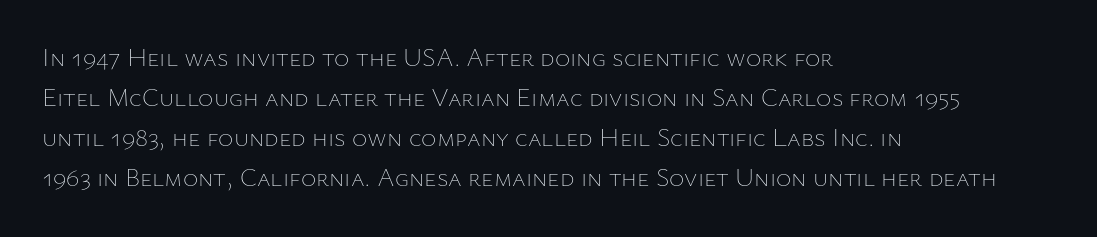
Descender tails drop into unmarked territory. Stroke mass is kept to a normal reading level or below. Default kerning and tracking; the words read as compact shapes. Teacher's note: observe the even left margin — that is flush-left alignment.
